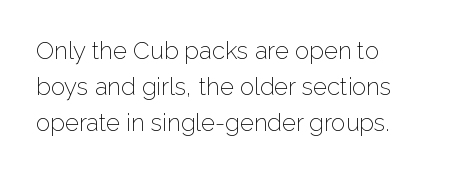
{"italic": "no", "bold": "no", "underline": "no", "align": "left", "line_spacing": "normal", "line_spacing_ratio": 1.51, "letter_spacing": "normal", "letter_spacing_em": 0.0, "glyph_px": 24}
